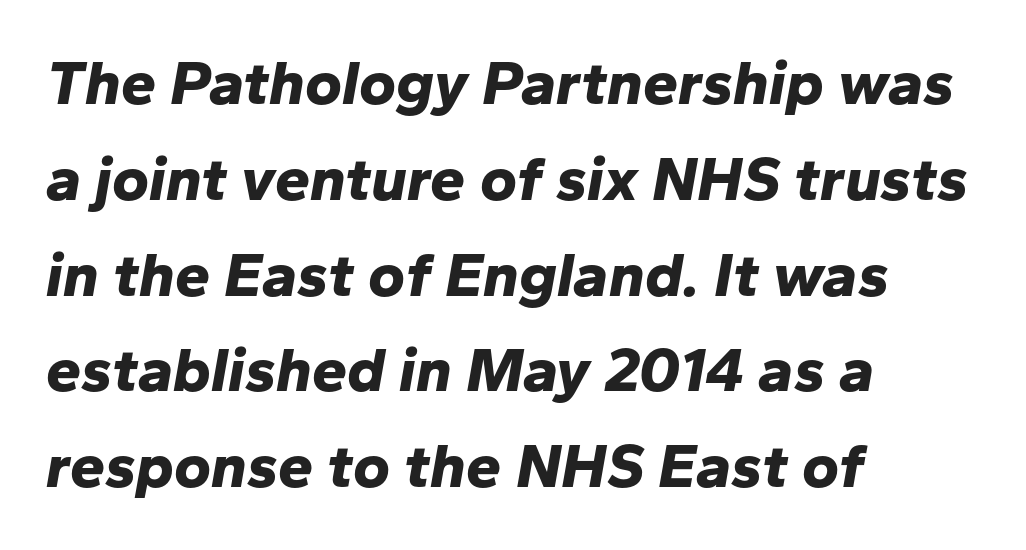
Do the characters align in a grid? No, the font is proportional. One-word summary of the alignment: left. A full-strength bold gives these letters their thick strokes. Regarding leading, the lines here are spaced in the standard way.
